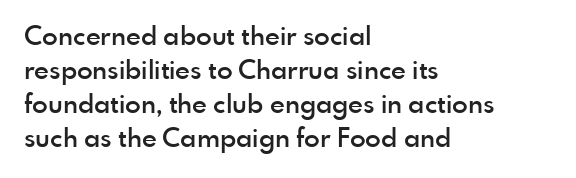
{"italic": "no", "bold": "semi", "underline": "no", "align": "left", "line_spacing": "normal", "line_spacing_ratio": 1.31, "letter_spacing": "normal", "letter_spacing_em": 0.0, "glyph_px": 26}
